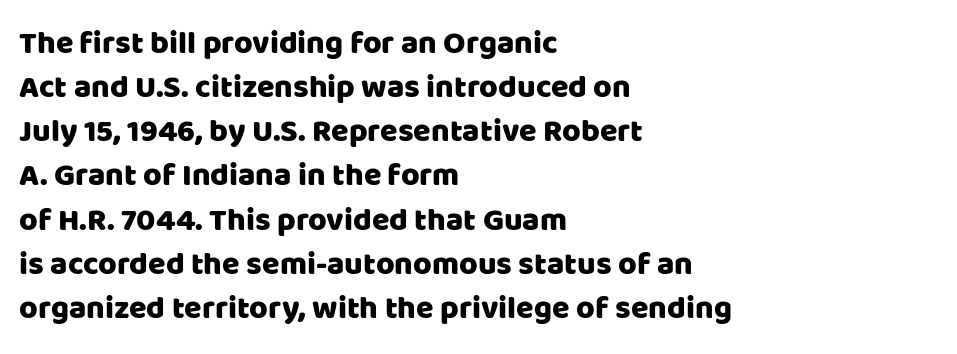
Alignment: flush left. The words here are not underlined. Every stem runs plumb, perpendicular to the baseline. These lines sit exactly where default settings would place them. Standard letterfit; no display-style spreading of the glyphs.
